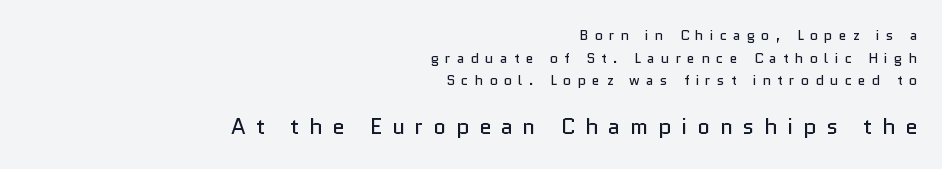
{"italic": "no", "bold": "no", "underline": "no", "align": "right", "line_spacing": "normal", "line_spacing_ratio": 1.61, "letter_spacing": "wide", "letter_spacing_em": 0.45, "larger_block": "second", "size_ratio": 1.57, "glyph_px": 22}
